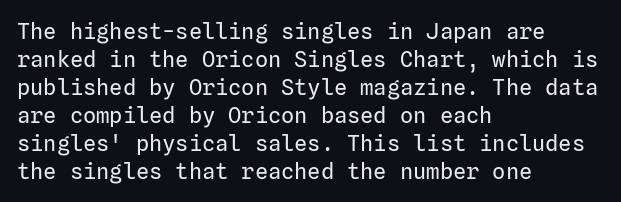
The image shows 22 px text type, upright; set left-aligned, normal line spacing (1.27x), normal letter spacing, not underlined.
